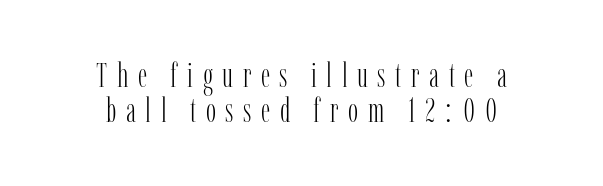
Q: Is the text bold? A: No.
Q: Is the text italic (slanted)? A: No, it is upright.
Q: Is the typeface a serif or a sans-serif typeface? A: Serif.
Q: Is the text underlined? A: No.
Q: How is the paragraph aligned? A: Centered.
Q: Is the spacing between letters normal or unusually wide? A: Unusually wide.
Q: Is the spacing between lines tight, normal or loose? A: Tight.
Q: Width (condensed, normal, or wide)? A: Condensed.
Q: Stroke contrast? A: Low.
Q: x-height? A: Medium.
Q: Monospaced? A: No.
